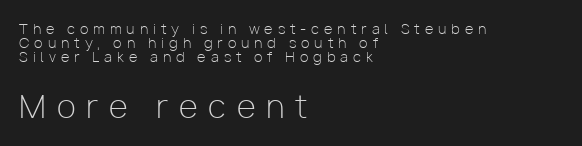
Size contrast runs from small at the top to large at the bottom. The passage shown is not underscored anywhere. The space between consecutive lines is stingy. The letters carry no serifs — their stems end cleanly without finishing strokes. Casual observation: everything's shoved over to the left.
